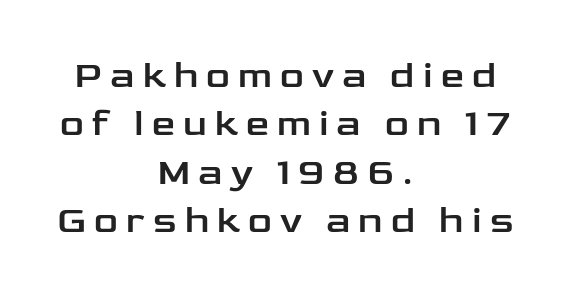
Q: Is the text italic (slanted)? A: No, it is upright.
Q: Is the typeface a serif or a sans-serif typeface? A: Sans-serif.
Q: Is the text underlined? A: No.
Q: How is the paragraph aligned? A: Centered.
Q: Is the spacing between letters normal or unusually wide? A: Unusually wide.
Q: Is the spacing between lines tight, normal or loose? A: Normal.
Q: Width (condensed, normal, or wide)? A: Wide.
Q: Stroke contrast? A: Low.
Q: x-height? A: Medium.
Q: Monospaced? A: No.
